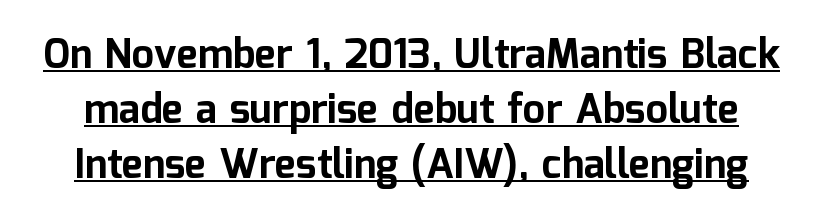
Q: Is the text bold? A: Yes.
Q: Is the text italic (slanted)? A: No, it is upright.
Q: Is the typeface a serif or a sans-serif typeface? A: Sans-serif.
Q: Is the text underlined? A: Yes.
Q: Is the spacing between letters normal or unusually wide? A: Normal.
Q: Is the spacing between lines tight, normal or loose? A: Normal.
Q: Width (condensed, normal, or wide)? A: Normal.
Q: Stroke contrast? A: Low.
Q: x-height? A: Medium.
Q: Monospaced? A: No.
